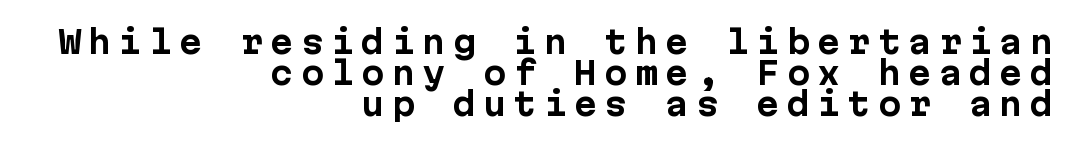
The image shows 31 px bold sans-serif type, upright; set right-aligned, tight line spacing (1.0x), unusually wide letter spacing (+0.23 em), not underlined; low stroke contrast and a medium x-height.
